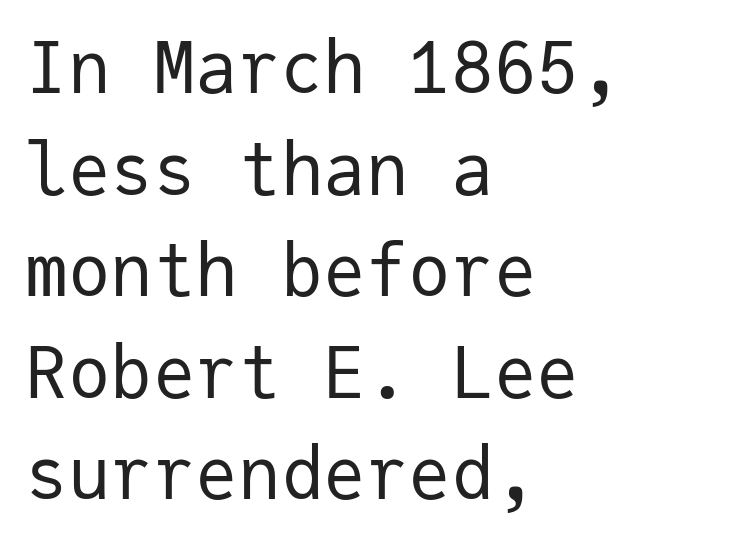
Q: Is the text bold? A: No.
Q: Is the text italic (slanted)? A: No, it is upright.
Q: Is the typeface a serif or a sans-serif typeface? A: Sans-serif.
Q: Is the text underlined? A: No.
Q: How is the paragraph aligned? A: Left-aligned.
Q: Is the spacing between letters normal or unusually wide? A: Normal.
Q: Is the spacing between lines tight, normal or loose? A: Normal.
Q: Width (condensed, normal, or wide)? A: Normal.
Q: Stroke contrast? A: Low.
Q: x-height? A: Medium.
Q: Monospaced? A: Yes.
